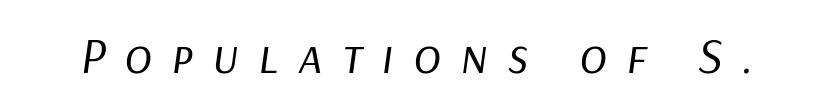
Q: Is the text bold? A: No.
Q: Is the text italic (slanted)? A: Yes, it leans right by about 9 degrees.
Q: Is the text underlined? A: No.
Q: Is the spacing between letters normal or unusually wide? A: Unusually wide.
Q: Width (condensed, normal, or wide)? A: Normal.
Q: Stroke contrast? A: Low.
Q: x-height? A: Medium.
Q: Monospaced? A: No.
